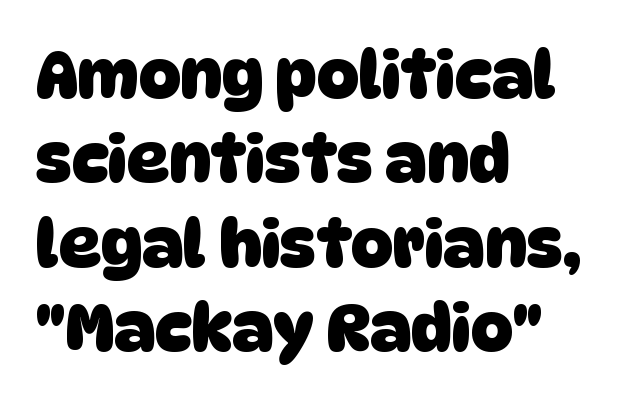
{"serif": "no", "bold": "yes", "weight": "heavy", "width": "normal", "stroke_contrast": "low", "x_height": "large", "monospaced": "no", "underline": "no", "align": "left", "line_spacing": "normal", "line_spacing_ratio": 1.3, "letter_spacing": "normal", "letter_spacing_em": 0.0, "glyph_px": 65}
